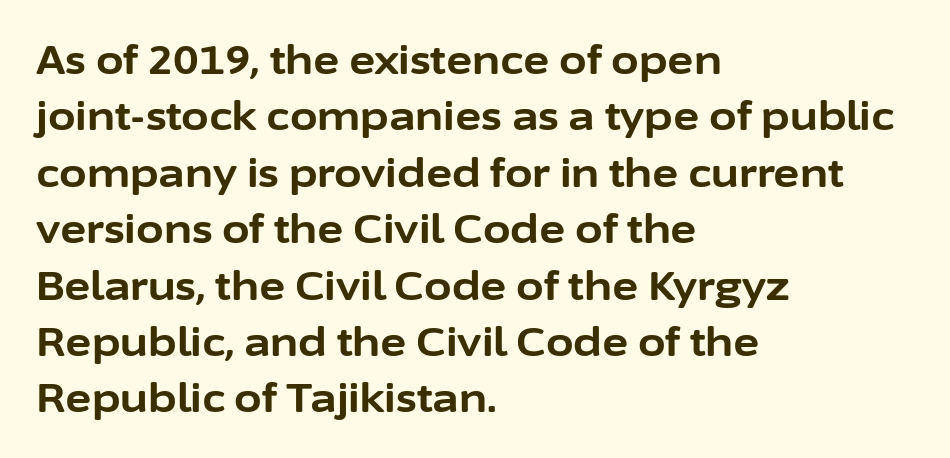
The image shows 40 px bold sans-serif type, upright; set left-aligned, normal line spacing (1.41x), normal letter spacing, not underlined; low stroke contrast and a medium x-height.
